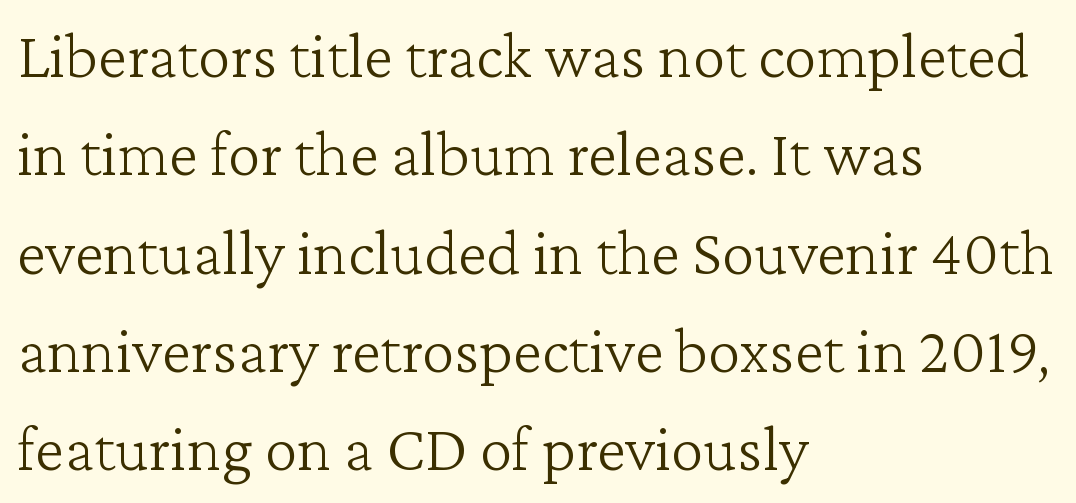
The image shows 66 px light serif type, upright; set left-aligned, normal line spacing (1.49x), normal letter spacing, not underlined; low stroke contrast and a medium x-height.
